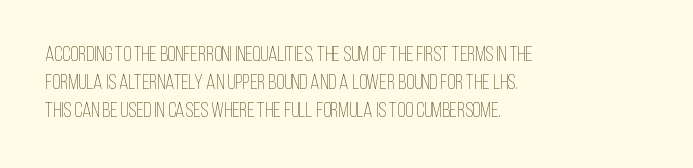
The paragraph has a hard left edge and a soft right edge. Rows of type keep a routine distance in the vertical direction. The letters sit at their default tracking, neither squeezed nor spread. Posture: vertical.
